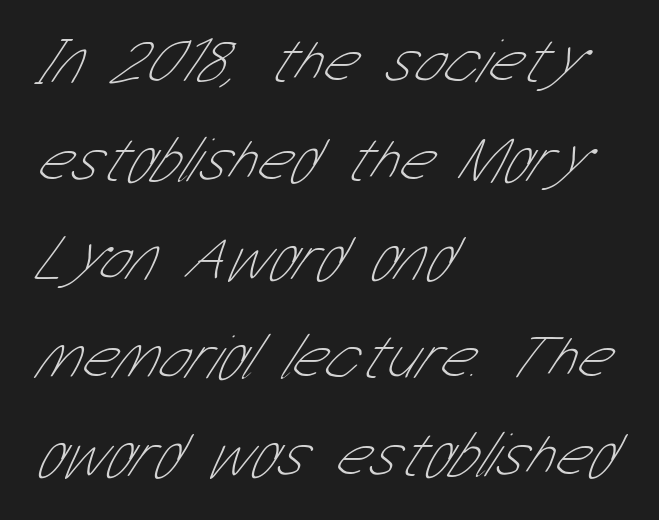
{"serif": "no", "bold": "no", "weight": "thin", "width": "condensed", "stroke_contrast": "low", "x_height": "medium", "monospaced": "no", "underline": "no", "align": "left", "line_spacing": "normal", "line_spacing_ratio": 1.54, "letter_spacing": "normal", "letter_spacing_em": 0.0, "glyph_px": 64}
